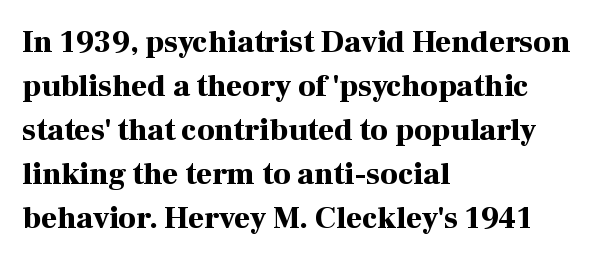
Q: Is the text bold? A: Yes.
Q: Is the text italic (slanted)? A: No, it is upright.
Q: Is the typeface a serif or a sans-serif typeface? A: Serif.
Q: Is the text underlined? A: No.
Q: How is the paragraph aligned? A: Left-aligned.
Q: Is the spacing between letters normal or unusually wide? A: Normal.
Q: Is the spacing between lines tight, normal or loose? A: Normal.
Q: Width (condensed, normal, or wide)? A: Normal.
Q: Stroke contrast? A: High.
Q: x-height? A: Medium.
Q: Monospaced? A: No.
